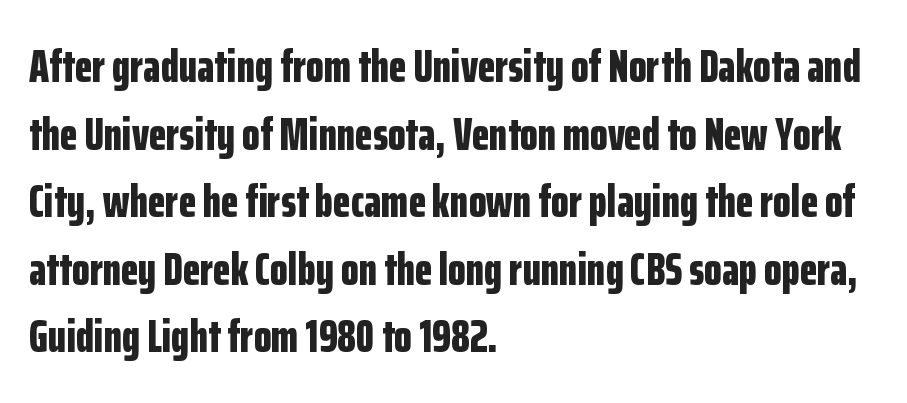
To sum up the face: it is a sans, with no serifs. The strip under each line holds only bare page. Does the leading feel generous? No, just average. Note the varied advance widths — an 'i' is clearly narrower than an 'm'. You can tell it's not italic because the verticals are truly vertical.
